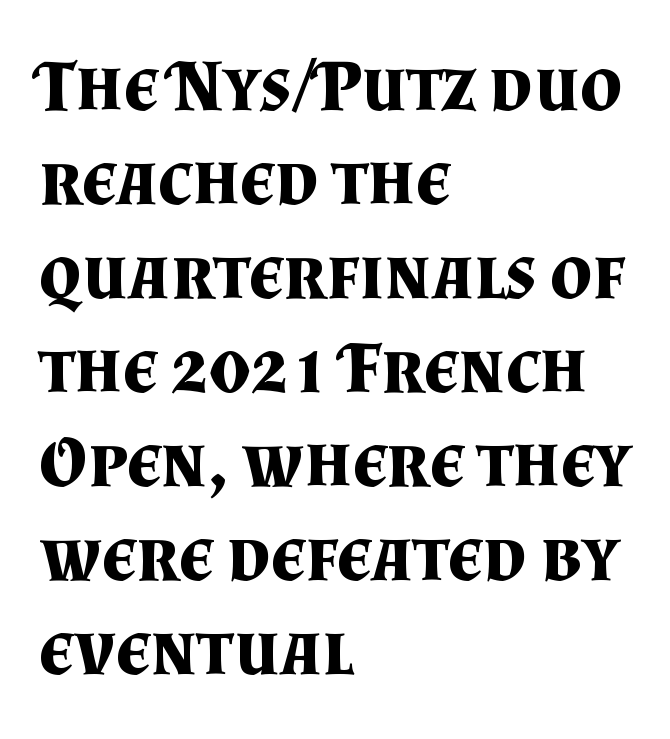
{"serif": "yes", "italic": "no", "bold": "yes", "weight": "bold", "width": "normal", "stroke_contrast": "medium", "x_height": "small", "monospaced": "no", "underline": "no", "align": "left", "line_spacing": "normal", "line_spacing_ratio": 1.27, "letter_spacing": "normal", "letter_spacing_em": 0.0, "glyph_px": 74}
